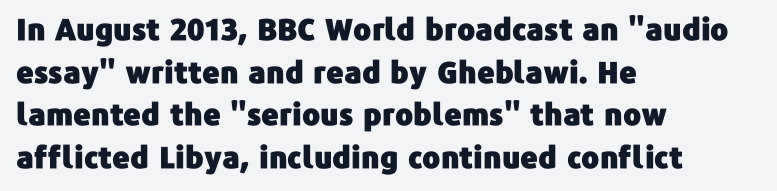
{"serif": "no", "italic": "no", "width": "normal", "stroke_contrast": "low", "x_height": "medium", "monospaced": "no", "underline": "no", "align": "left", "line_spacing": "normal", "line_spacing_ratio": 1.42, "letter_spacing": "normal", "letter_spacing_em": 0.0, "glyph_px": 30}
